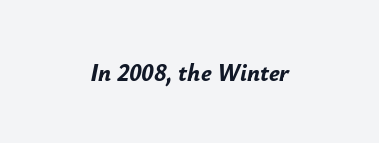
No extra tracking has been applied to these lines. Strokes here are thick enough to call this a true bold. Visually the block forms a symmetrical silhouette, jagged on both flanks. This rendering features lettering with no underline.
